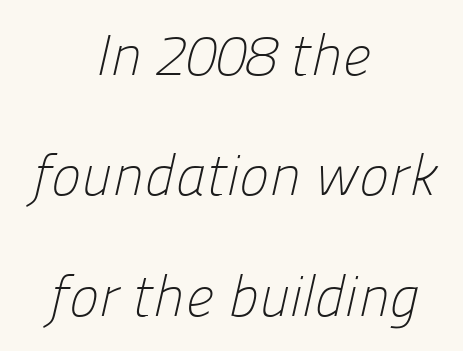
{"serif": "no", "bold": "no", "weight": "light", "width": "normal", "stroke_contrast": "low", "x_height": "medium", "monospaced": "no", "underline": "no", "align": "center", "line_spacing": "loose", "line_spacing_ratio": 2.11, "letter_spacing": "normal", "letter_spacing_em": 0.0, "glyph_px": 57}
